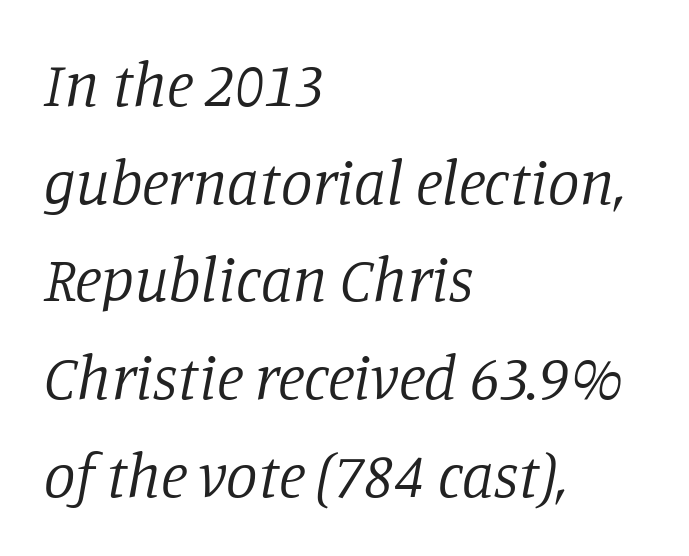
Q: Is the text bold? A: No.
Q: Is the text italic (slanted)? A: Yes, it leans right by about 11 degrees.
Q: Is the typeface a serif or a sans-serif typeface? A: Serif.
Q: Is the text underlined? A: No.
Q: How is the paragraph aligned? A: Left-aligned.
Q: Is the spacing between letters normal or unusually wide? A: Normal.
Q: Is the spacing between lines tight, normal or loose? A: Normal.
Q: Width (condensed, normal, or wide)? A: Normal.
Q: Stroke contrast? A: Low.
Q: x-height? A: Large.
Q: Monospaced? A: No.
